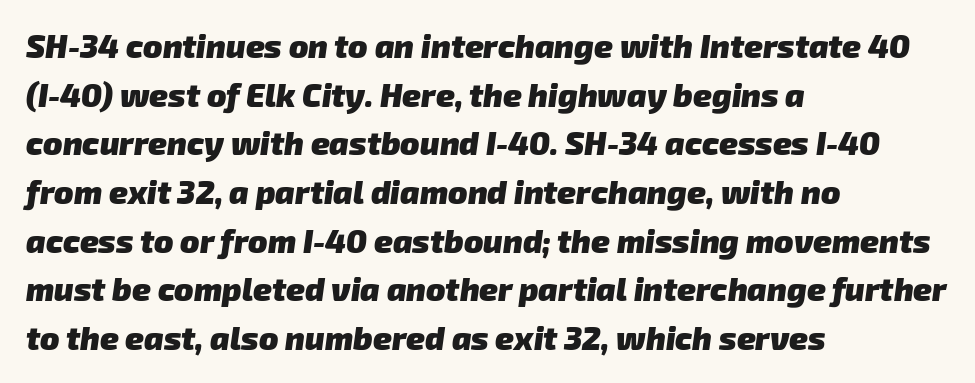
The passage shown stacks its lines at a standard gap. Where is the straight margin? On the left. Each word holds together tightly as a unit, with standard inter-letter gaps. The sample has been set heavy, in full bold. What kind of face is this? One without serifs — a sans. Quick note: underline off.
